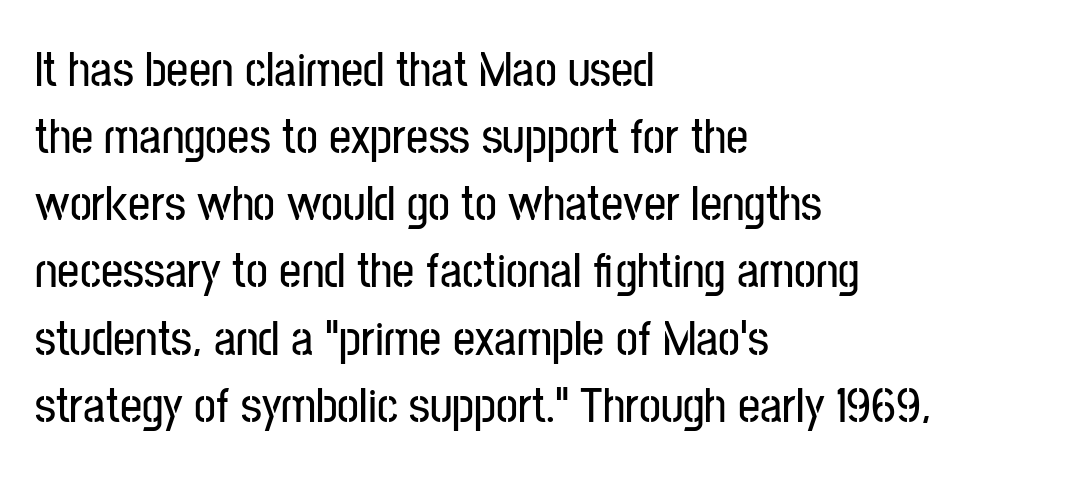
The space directly below the letters is spotless. The letters sit at their default tracking, neither squeezed nor spread. Horizontal bands of white between lines are of average thickness. Unlike italic type, these characters show no tilt at all. Reading down the block, your eye returns to a fixed left position each line. The glyphs in this specimen are sans serif.
